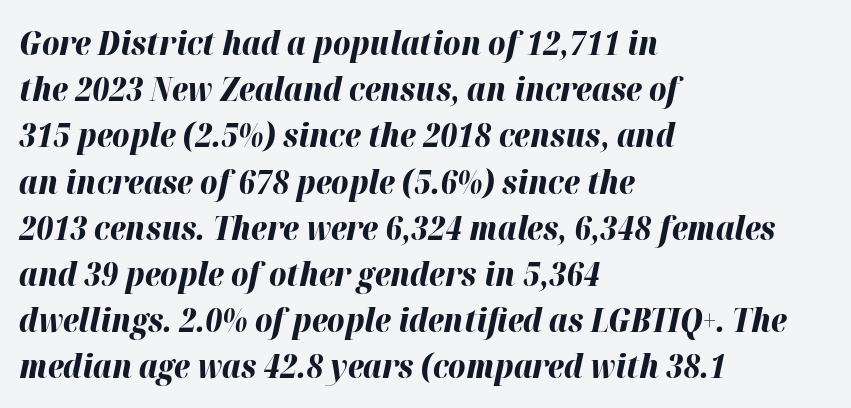
Q: Is the text bold? A: Yes.
Q: Is the text italic (slanted)? A: Yes, it leans right by about 12 degrees.
Q: Is the text underlined? A: No.
Q: How is the paragraph aligned? A: Left-aligned.
Q: Is the spacing between letters normal or unusually wide? A: Normal.
Q: Is the spacing between lines tight, normal or loose? A: Normal.
Q: Width (condensed, normal, or wide)? A: Normal.
Q: Stroke contrast? A: High.
Q: x-height? A: Medium.
Q: Monospaced? A: No.
